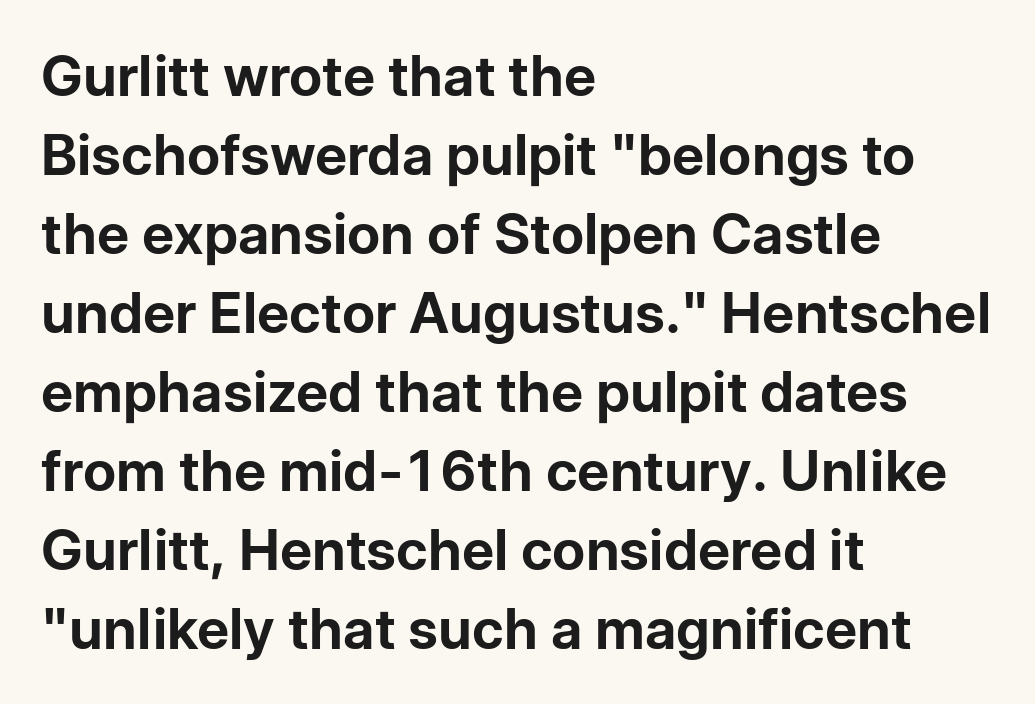
The image shows 56 px bold sans-serif type, upright; set left-aligned, normal line spacing (1.41x), normal letter spacing, not underlined; low stroke contrast and a medium x-height.
